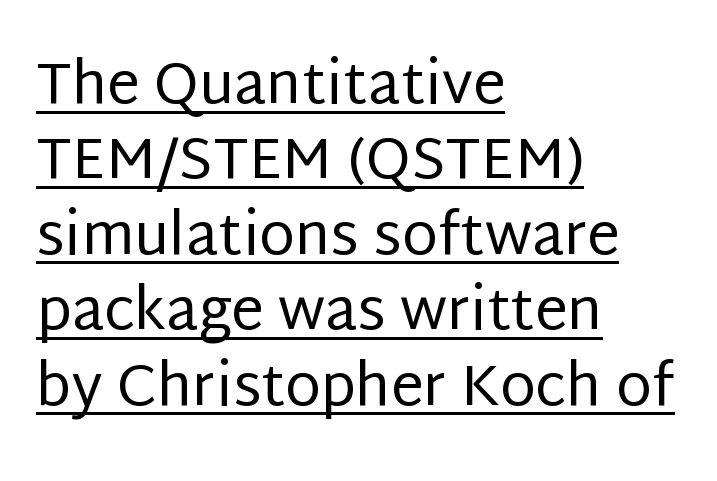
{"serif": "no", "italic": "no", "bold": "no", "weight": "regular", "width": "normal", "stroke_contrast": "low", "x_height": "large", "monospaced": "no", "underline": "yes", "align": "left", "line_spacing": "normal", "line_spacing_ratio": 1.3, "letter_spacing": "normal", "letter_spacing_em": 0.0, "glyph_px": 58}
